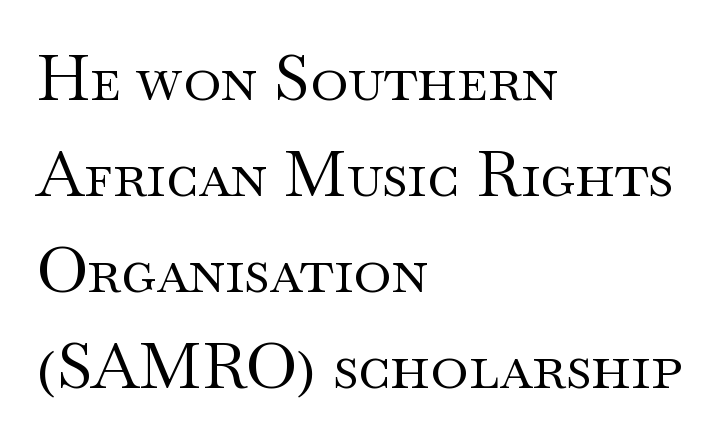
The image shows 64 px regular-weight, wide serif type, upright; set left-aligned, normal line spacing (1.5x), normal letter spacing, not underlined; medium stroke contrast and a small x-height.
